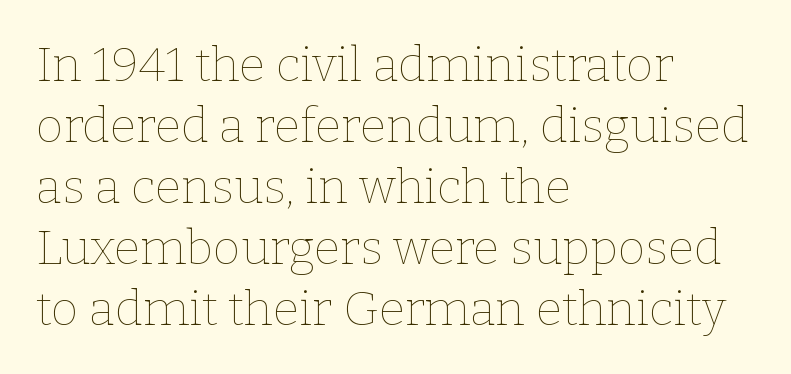
The image shows 48 px thin type, upright; set left-aligned, normal line spacing (1.27x), normal letter spacing, not underlined; low stroke contrast and a medium x-height.
